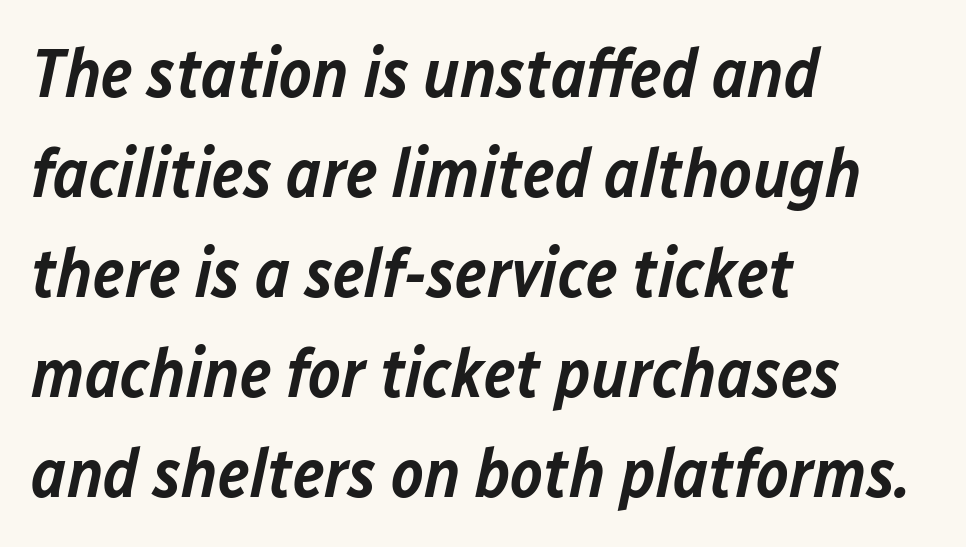
Q: Is the text bold? A: Semi-bold.
Q: Is the text italic (slanted)? A: Yes, it leans right by about 12 degrees.
Q: Is the text underlined? A: No.
Q: How is the paragraph aligned? A: Left-aligned.
Q: Is the spacing between letters normal or unusually wide? A: Normal.
Q: Is the spacing between lines tight, normal or loose? A: Normal.
Q: Width (condensed, normal, or wide)? A: Normal.
Q: Stroke contrast? A: Low.
Q: x-height? A: Medium.
Q: Monospaced? A: No.
